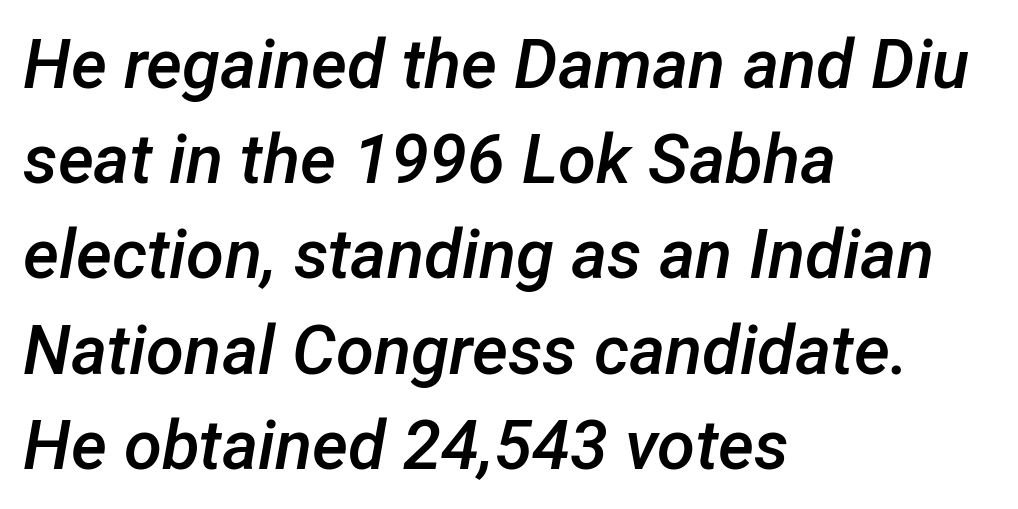
Q: Is the text bold? A: Semi-bold.
Q: Is the text italic (slanted)? A: Yes, it leans right by about 12 degrees.
Q: Is the text underlined? A: No.
Q: How is the paragraph aligned? A: Left-aligned.
Q: Is the spacing between letters normal or unusually wide? A: Normal.
Q: Is the spacing between lines tight, normal or loose? A: Normal.
Q: Width (condensed, normal, or wide)? A: Normal.
Q: Stroke contrast? A: Low.
Q: x-height? A: Medium.
Q: Monospaced? A: No.
